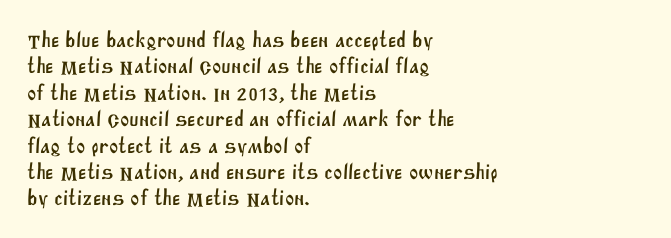
{"underline": "no", "align": "left", "line_spacing_ratio": 1.2, "letter_spacing": "normal", "letter_spacing_em": 0.0, "glyph_px": 22}
